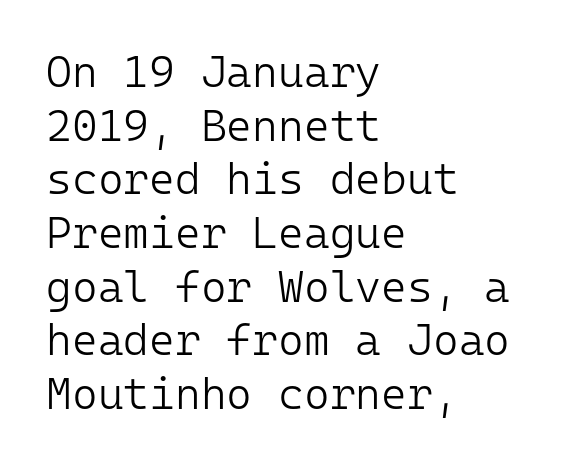
The cut favours lightness, reaching ordinary text weight at its darkest. Plain, unruled lines of type. Line starts are locked; line ends wander. The face used here is a sans, in the tradition of grotesques and geometrics. The typography opts for an upright posture over an oblique one. Monospaced: the letters line up in strict vertical columns.
